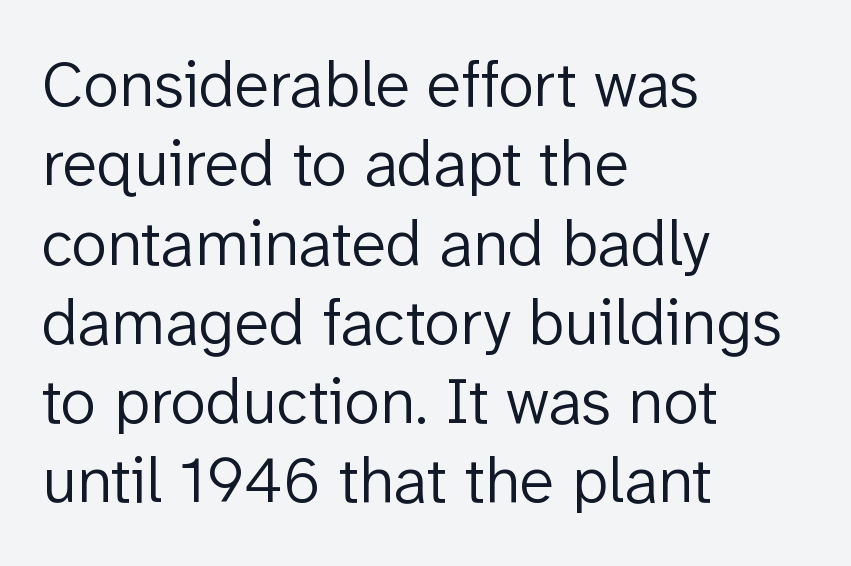
{"serif": "no", "italic": "no", "bold": "no", "weight": "light", "width": "normal", "stroke_contrast": "low", "x_height": "medium", "monospaced": "no", "underline": "no", "align": "left", "line_spacing_ratio": 1.22, "letter_spacing": "normal", "letter_spacing_em": 0.0, "glyph_px": 65}
